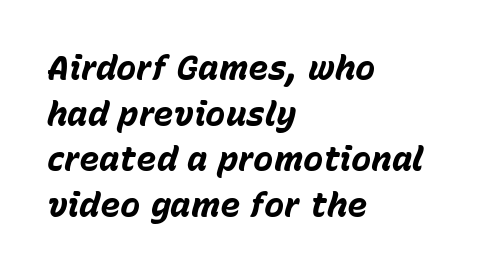
Q: Is the text bold? A: Yes.
Q: Is the text italic (slanted)? A: Yes, it leans right by about 15 degrees.
Q: Is the text underlined? A: No.
Q: How is the paragraph aligned? A: Left-aligned.
Q: Is the spacing between letters normal or unusually wide? A: Normal.
Q: Is the spacing between lines tight, normal or loose? A: Normal.
Q: Width (condensed, normal, or wide)? A: Normal.
Q: Stroke contrast? A: Low.
Q: x-height? A: Medium.
Q: Monospaced? A: No.
